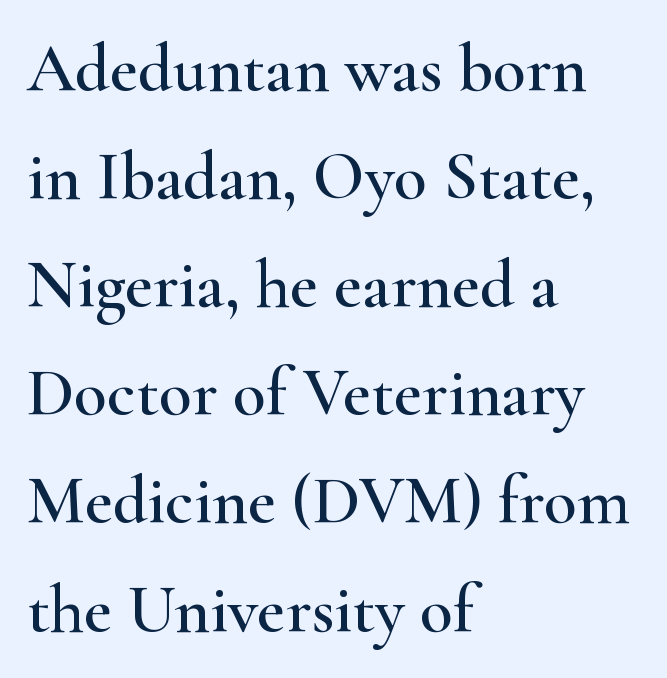
The image shows 68 px wide serif type, upright; set left-aligned, normal line spacing (1.59x), normal letter spacing, not underlined; high stroke contrast and a small x-height.
